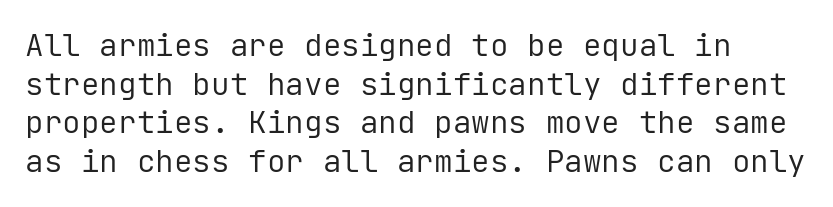
The image shows 31 px regular-weight sans-serif type, upright, monospaced; set normal line spacing (1.25x), normal letter spacing, not underlined; low stroke contrast and a medium x-height.
